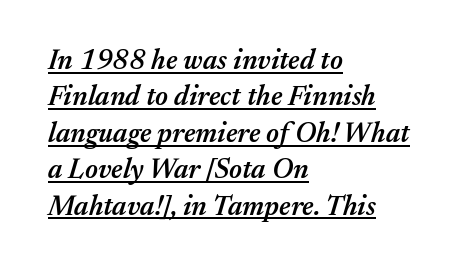
The image shows 28 px semibold type, italic (leaning right); set left-aligned, normal line spacing (1.3x), normal letter spacing, underlined; medium stroke contrast and a medium x-height.
